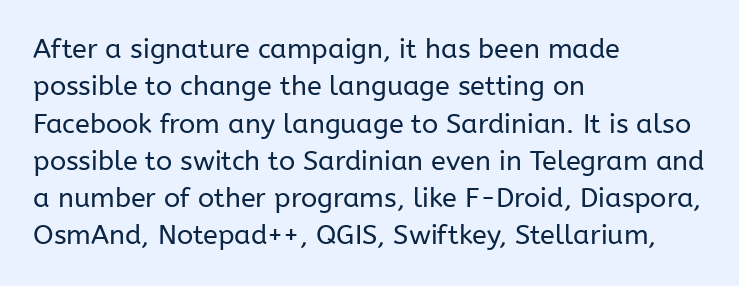
Interline gaps are of average width in this sample. Inter-character spacing is left at the font's built-in metrics. If you drew a line through each stem, it would be perfectly vertical. Words float on clear page, feet unadorned. Each line starts at the same left margin while the right side varies.
